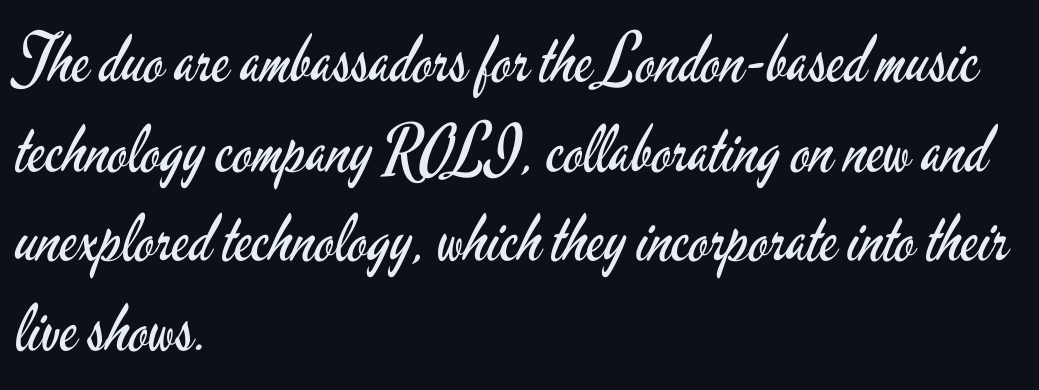
Nothing heavy about these letters — not bold at all. Looks like regular typesetting: each glyph gets only the width it needs. The lines in this sample share a left origin and differ only in where they stop. Observe the ordinary spacing: letters are neighbours, not strangers.
